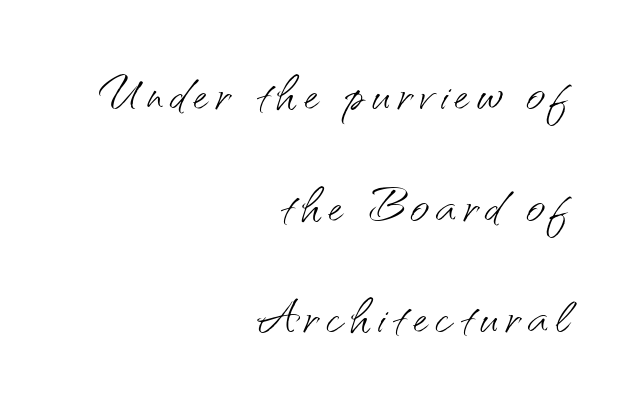
{"serif": "no", "bold": "no", "weight": "light", "width": "normal", "stroke_contrast": "medium", "x_height": "small", "monospaced": "no", "underline": "no", "align": "right", "line_spacing": "normal", "line_spacing_ratio": 1.69, "glyph_px": 66}
